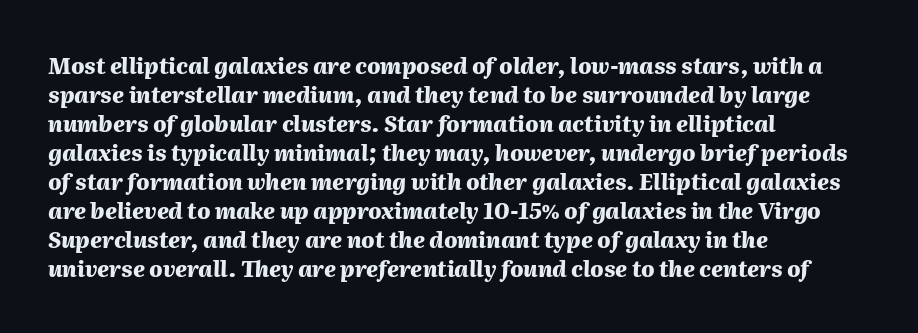
The passage shown stacks its lines at a standard gap. The typesetter chose a ragged-right arrangement here. Heavy, bold letterforms. This sample uses an oblique cut, with every glyph tilted off the vertical. How are the letters spaced? Ordinarily, with no added tracking. The space directly below the letters is spotless.
